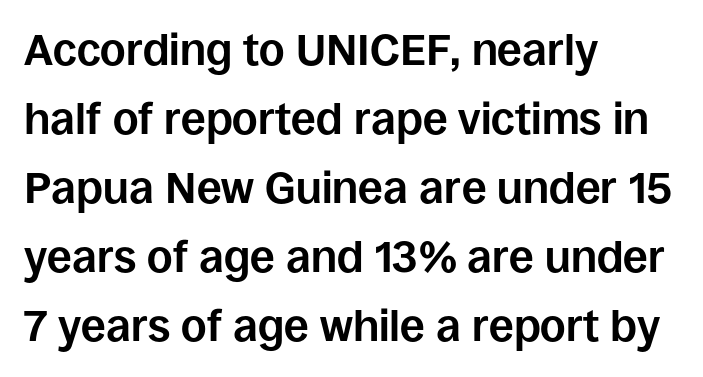
Q: Is the text bold? A: Yes.
Q: Is the text italic (slanted)? A: No, it is upright.
Q: Is the typeface a serif or a sans-serif typeface? A: Sans-serif.
Q: Is the text underlined? A: No.
Q: How is the paragraph aligned? A: Left-aligned.
Q: Is the spacing between letters normal or unusually wide? A: Normal.
Q: Is the spacing between lines tight, normal or loose? A: Normal.
Q: Width (condensed, normal, or wide)? A: Normal.
Q: Stroke contrast? A: Low.
Q: x-height? A: Large.
Q: Monospaced? A: No.
